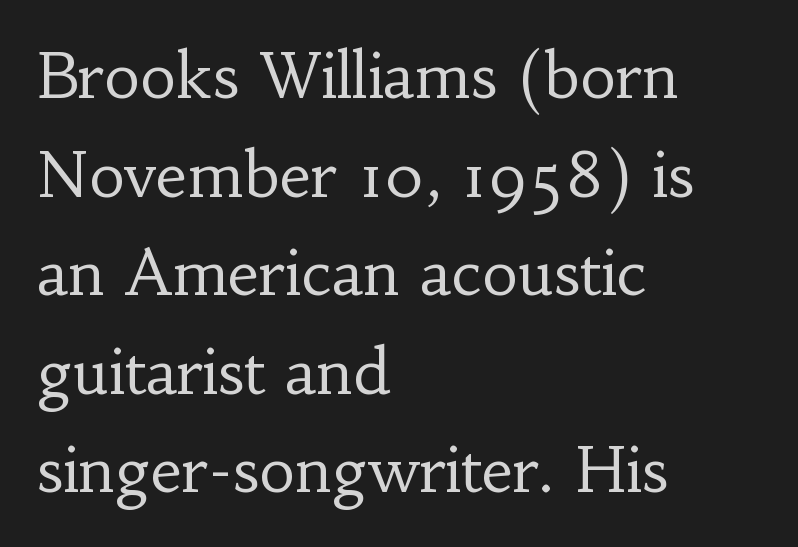
Q: Is the text bold? A: No.
Q: Is the text italic (slanted)? A: No, it is upright.
Q: Is the typeface a serif or a sans-serif typeface? A: Serif.
Q: Is the text underlined? A: No.
Q: How is the paragraph aligned? A: Left-aligned.
Q: Is the spacing between letters normal or unusually wide? A: Normal.
Q: Is the spacing between lines tight, normal or loose? A: Normal.
Q: Width (condensed, normal, or wide)? A: Normal.
Q: Stroke contrast? A: Low.
Q: x-height? A: Small.
Q: Monospaced? A: No.
